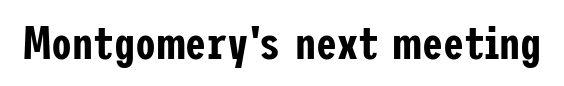
{"serif": "no", "italic": "no", "width": "condensed", "stroke_contrast": "low", "x_height": "medium", "underline": "no", "letter_spacing": "normal", "letter_spacing_em": 0.0, "glyph_px": 47}
